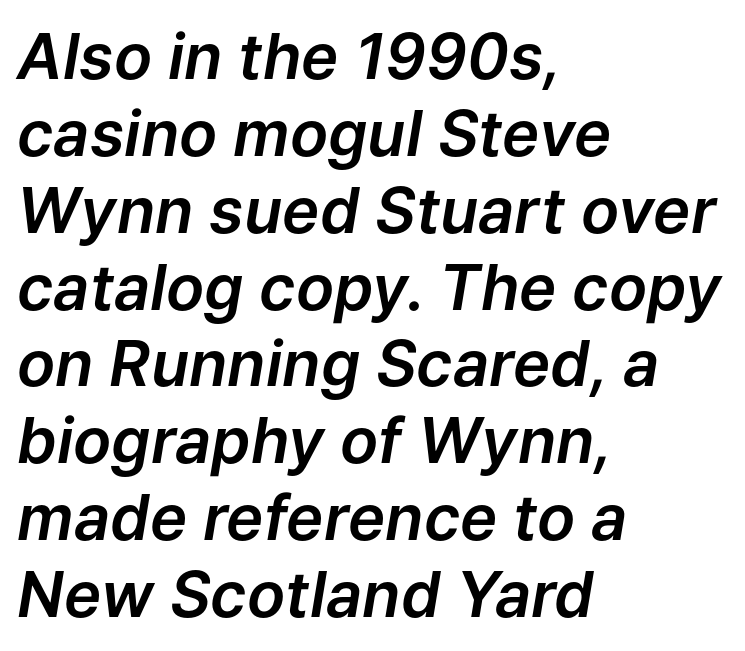
The image shows 63 px text type, italic (leaning right); set left-aligned, line spacing 1.22x, normal letter spacing, not underlined; low stroke contrast and a medium x-height.
